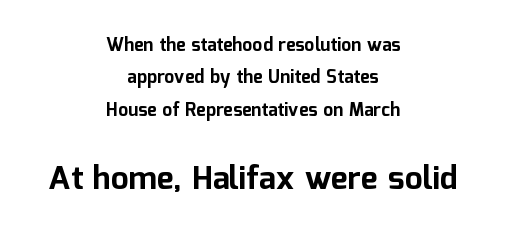
{"serif": "no", "italic": "no", "bold": "yes", "weight": "bold", "width": "normal", "stroke_contrast": "low", "x_height": "medium", "monospaced": "no", "underline": "no", "align": "center", "line_spacing_ratio": 1.8, "letter_spacing": "normal", "letter_spacing_em": 0.0, "larger_block": "second", "size_ratio": 1.78, "glyph_px": 32}
